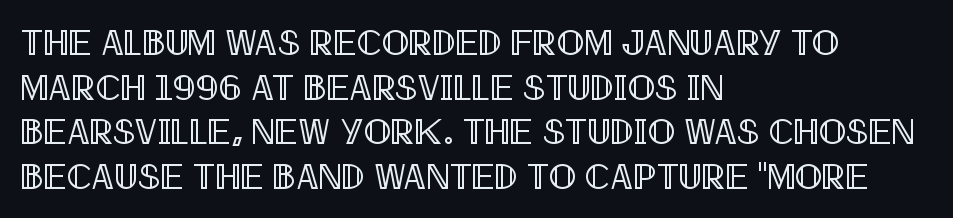
Q: Is the text italic (slanted)? A: No, it is upright.
Q: Is the text underlined? A: No.
Q: How is the paragraph aligned? A: Left-aligned.
Q: Is the spacing between letters normal or unusually wide? A: Normal.
Q: Width (condensed, normal, or wide)? A: Condensed.
Q: x-height? A: Large.
Q: Monospaced? A: No.
